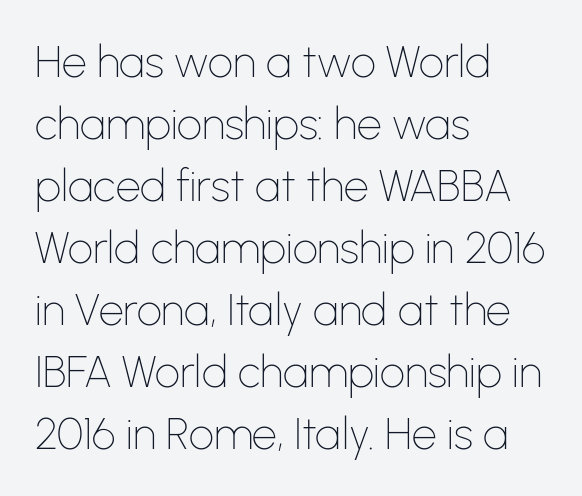
{"serif": "no", "italic": "no", "bold": "no", "weight": "thin", "width": "normal", "stroke_contrast": "low", "x_height": "medium", "monospaced": "no", "underline": "no", "align": "left", "line_spacing": "normal", "line_spacing_ratio": 1.41, "letter_spacing": "normal", "letter_spacing_em": 0.0, "glyph_px": 44}
